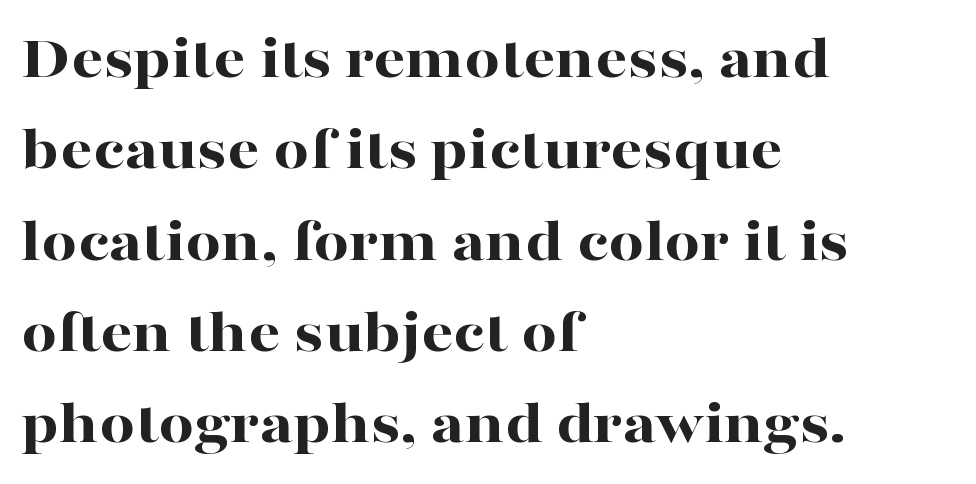
The image shows 63 px bold, wide serif type, upright; set left-aligned, normal line spacing (1.45x), normal letter spacing, not underlined; high stroke contrast and a medium x-height.
